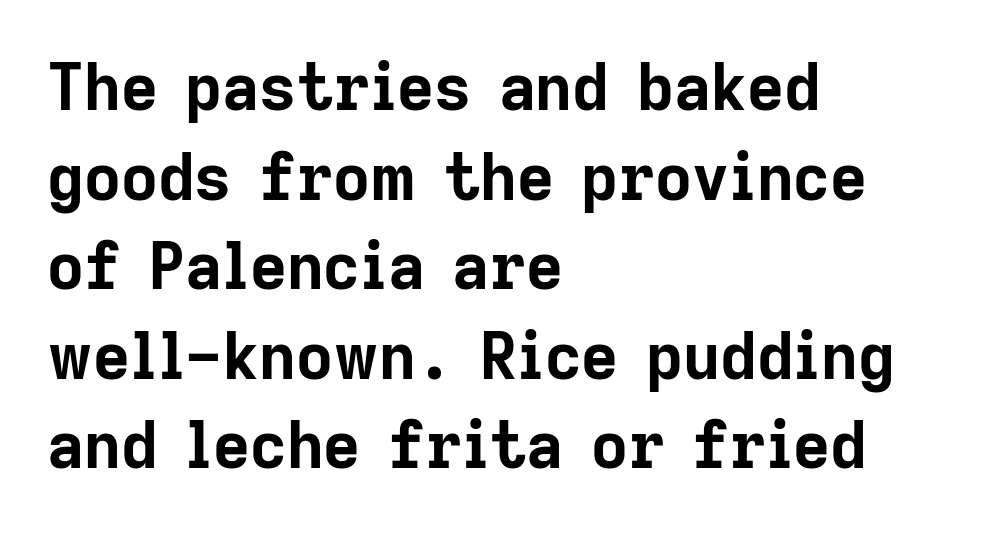
The image shows 64 px bold sans-serif type, upright; set left-aligned, normal line spacing (1.4x), normal letter spacing, not underlined; low stroke contrast and a medium x-height.
